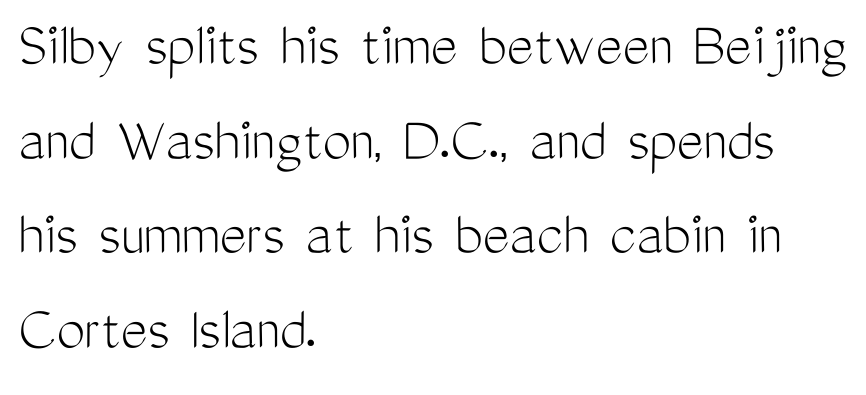
{"serif": "no", "italic": "no", "bold": "no", "weight": "light", "width": "condensed", "stroke_contrast": "medium", "x_height": "medium", "monospaced": "no", "underline": "no", "align": "left", "line_spacing": "normal", "line_spacing_ratio": 1.48, "letter_spacing": "normal", "letter_spacing_em": 0.0, "glyph_px": 64}
